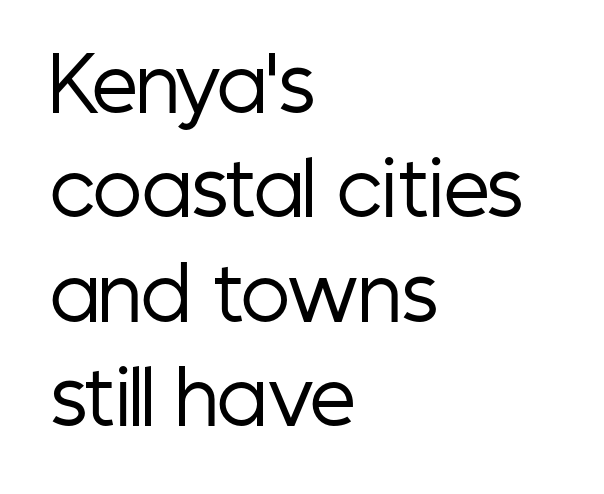
Q: Is the text bold? A: No.
Q: Is the text italic (slanted)? A: No, it is upright.
Q: Is the typeface a serif or a sans-serif typeface? A: Sans-serif.
Q: Is the text underlined? A: No.
Q: How is the paragraph aligned? A: Left-aligned.
Q: Is the spacing between letters normal or unusually wide? A: Normal.
Q: Is the spacing between lines tight, normal or loose? A: Normal.
Q: Width (condensed, normal, or wide)? A: Condensed.
Q: Stroke contrast? A: Low.
Q: x-height? A: Medium.
Q: Monospaced? A: No.
